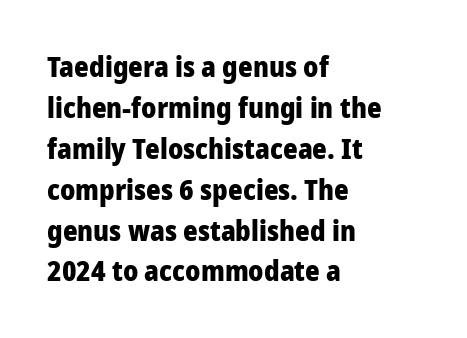
The image shows 28 px heavy sans-serif type, upright; set left-aligned, normal line spacing (1.46x), normal letter spacing, not underlined; low stroke contrast and a medium x-height.
